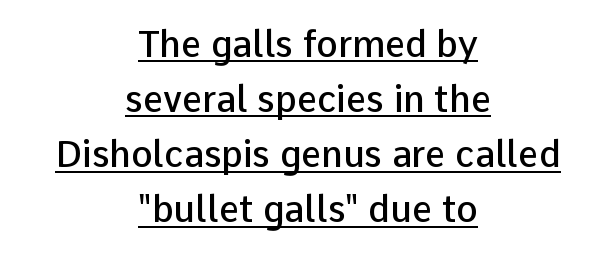
{"serif": "no", "italic": "no", "bold": "semi", "weight": "semibold", "width": "normal", "stroke_contrast": "low", "x_height": "medium", "monospaced": "no", "underline": "yes", "align": "center", "line_spacing": "normal", "line_spacing_ratio": 1.53, "letter_spacing": "normal", "letter_spacing_em": 0.0, "glyph_px": 36}
